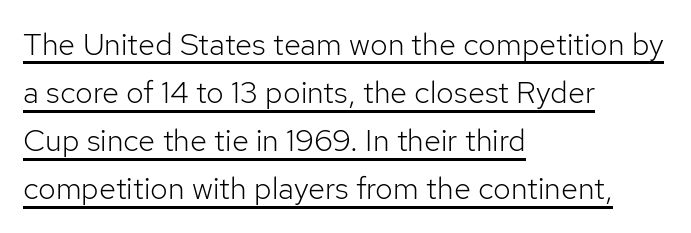
Successive baselines arrive at the customary interval. A light-to-regular cut is what we see here. This is roman type, the default non-slanted kind. In CSS terms this would be text-align: left. Typographically, this falls in the sans-serif category. A typesetter would call this zero additional tracking.
